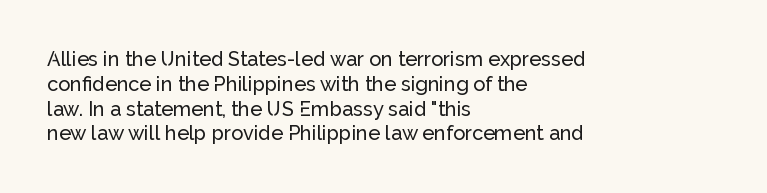
Q: Is the text italic (slanted)? A: No, it is upright.
Q: Is the text underlined? A: No.
Q: How is the paragraph aligned? A: Left-aligned.
Q: Is the spacing between letters normal or unusually wide? A: Normal.
